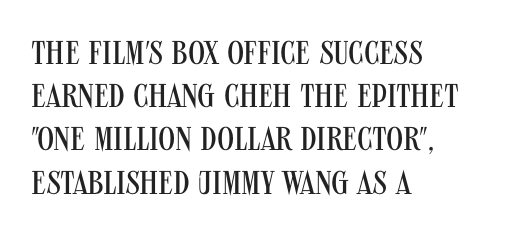
Words float on clear page, feet unadorned. Which margin do the lines hug? The left one — the right edge is uneven. Unlike a traditional serif, this face leaves its strokes unadorned. Is there any slant? The stems are plumb.
